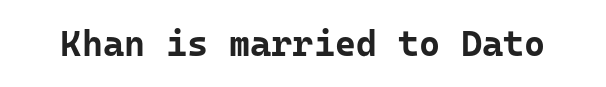
Q: Is the text bold? A: Yes.
Q: Is the text italic (slanted)? A: No, it is upright.
Q: Is the typeface a serif or a sans-serif typeface? A: Sans-serif.
Q: Is the text underlined? A: No.
Q: Is the spacing between letters normal or unusually wide? A: Normal.
Q: Width (condensed, normal, or wide)? A: Normal.
Q: Stroke contrast? A: Low.
Q: x-height? A: Medium.
